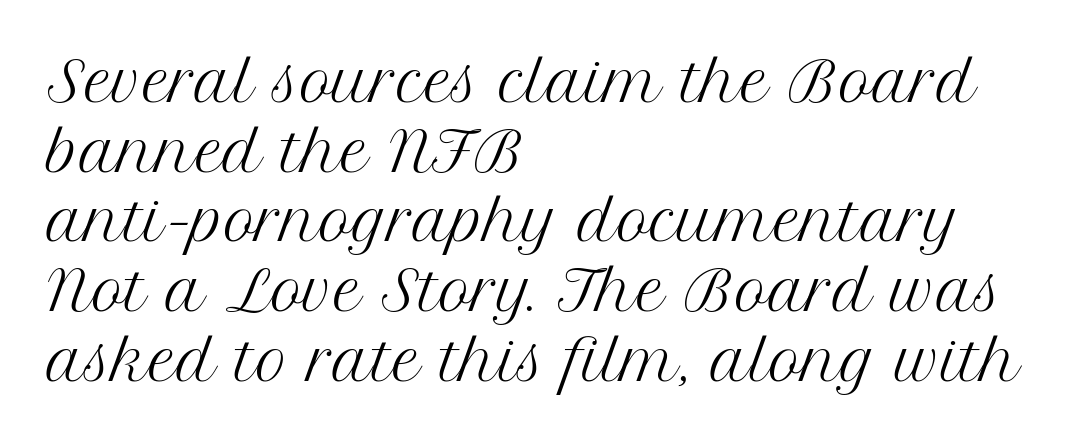
{"bold": "no", "weight": "regular", "width": "normal", "stroke_contrast": "medium", "x_height": "medium", "monospaced": "no", "underline": "no", "align": "left", "line_spacing": "normal", "line_spacing_ratio": 1.29, "letter_spacing": "normal", "letter_spacing_em": 0.0, "glyph_px": 54}
